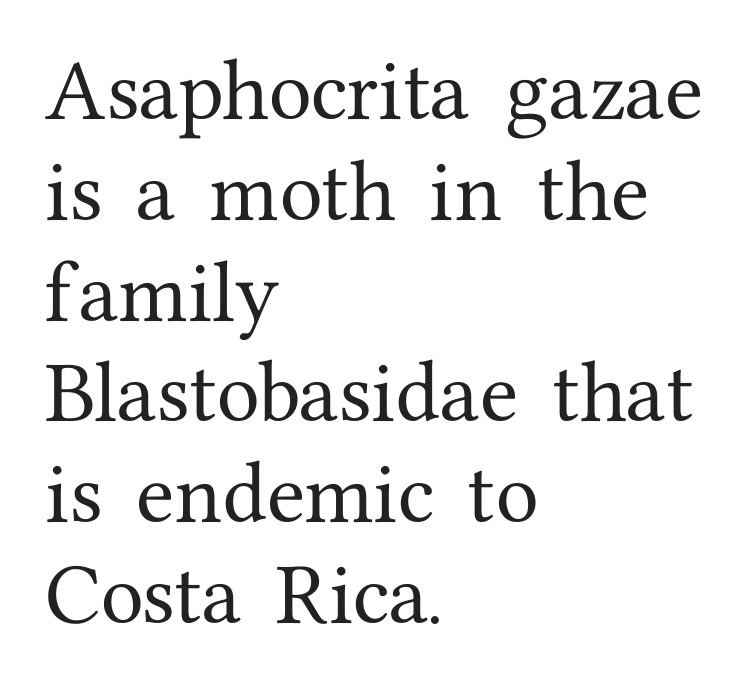
The designer left line spacing at the default. Horizontal alignment here is leftward, the default for most running prose. Honestly, the letter spacing is just normal — you wouldn't notice it. This is serif lettering, the kind often seen in printed books.
